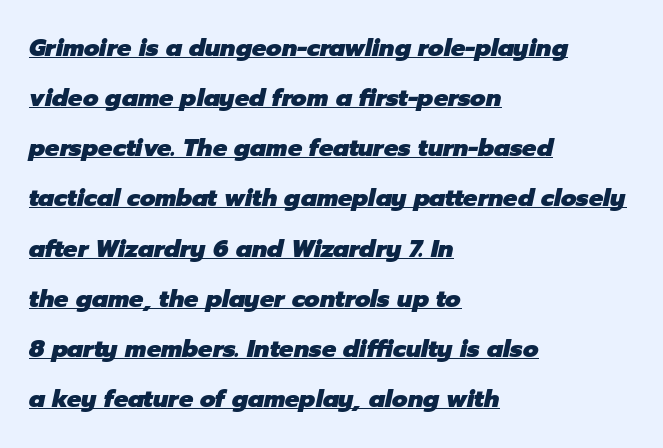
When letters slant like this, we call the style italic. The glyphs are accompanied by a horizontal stroke just below them. Interline gaps are noticeably wide in this sample. There is no visible air inserted between adjacent glyphs. Line starts are locked; line ends wander.
